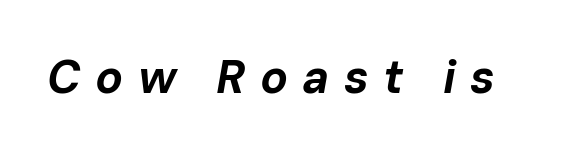
Beneath every word, the page is bare. The face used here is rendered with a markedly widened letterfit. The strokes are fattened all the way to bold. The rendering uses natural spacing where letterforms have individual widths.
